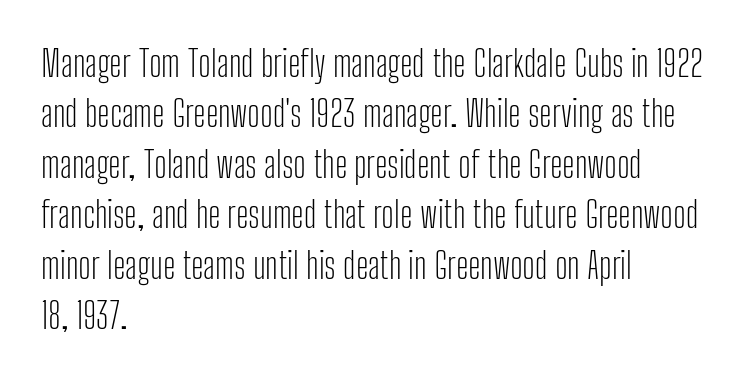
{"serif": "no", "italic": "no", "bold": "no", "weight": "light", "width": "condensed", "stroke_contrast": "low", "x_height": "medium", "monospaced": "no", "underline": "no", "align": "left", "line_spacing": "normal", "line_spacing_ratio": 1.4, "letter_spacing": "normal", "letter_spacing_em": 0.0, "glyph_px": 36}
